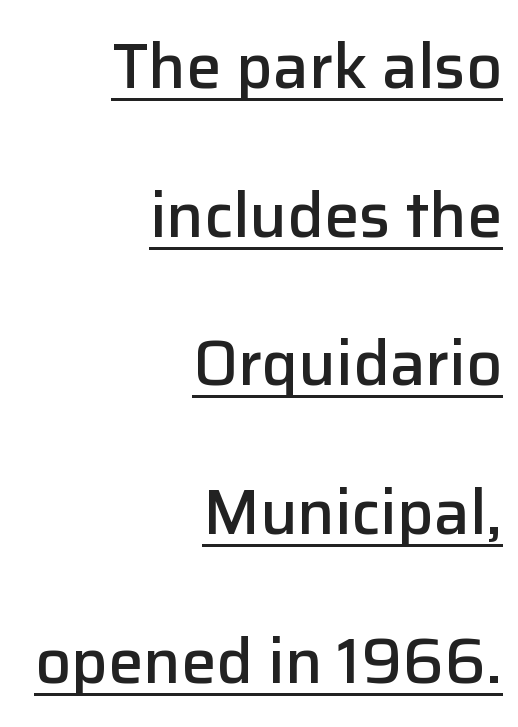
The designer went with a sans here, leaving each stem footless. Look at the stroke-to-counter ratio: somewhat heavy, a semibold. The lettering stays uniformly vertical, giving the passage a roman look. If you measured baseline to baseline, you'd find a long distance. The paragraph shown leans on its right margin. This is underlined copy, the kind a proofreader might mark for attention.
